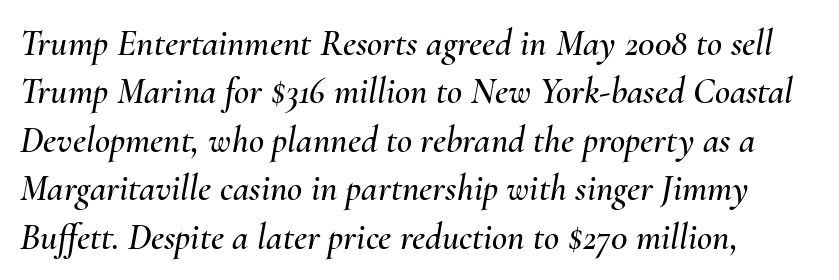
The words here are not underlined. These lines are set flush left with a ragged right edge. Regarding leading, the lines here are spaced in the standard way. Posture: slanted.
